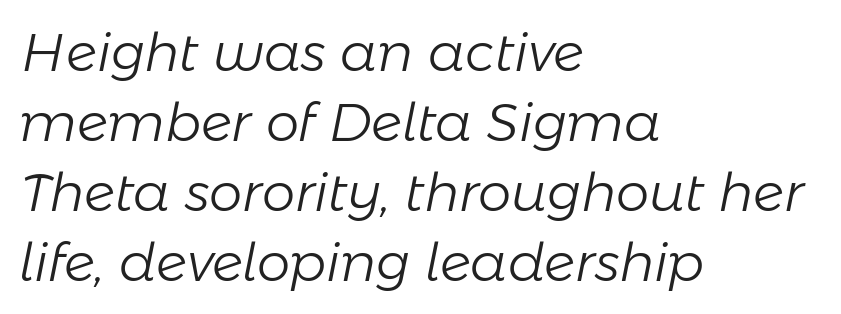
The image shows 53 px light type, italic (leaning right); set left-aligned, normal line spacing (1.32x), normal letter spacing, not underlined; low stroke contrast and a medium x-height.
